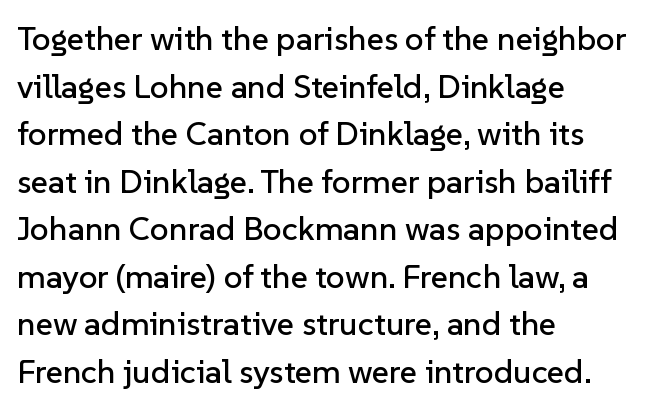
Q: Is the text italic (slanted)? A: No, it is upright.
Q: Is the typeface a serif or a sans-serif typeface? A: Sans-serif.
Q: Is the text underlined? A: No.
Q: How is the paragraph aligned? A: Left-aligned.
Q: Is the spacing between letters normal or unusually wide? A: Normal.
Q: Is the spacing between lines tight, normal or loose? A: Normal.
Q: Width (condensed, normal, or wide)? A: Normal.
Q: Stroke contrast? A: Low.
Q: x-height? A: Medium.
Q: Monospaced? A: No.
